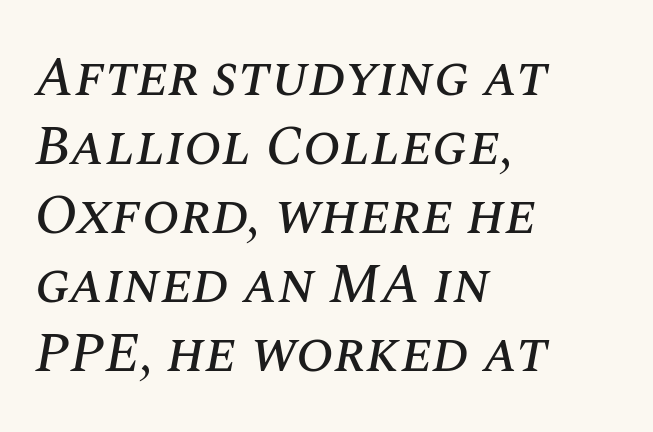
{"italic": "yes", "lean": "right", "slant_degrees": 10, "width": "normal", "stroke_contrast": "medium", "x_height": "large", "monospaced": "no", "underline": "no", "align": "left", "line_spacing_ratio": 1.23, "letter_spacing": "normal", "letter_spacing_em": 0.0, "glyph_px": 56}
